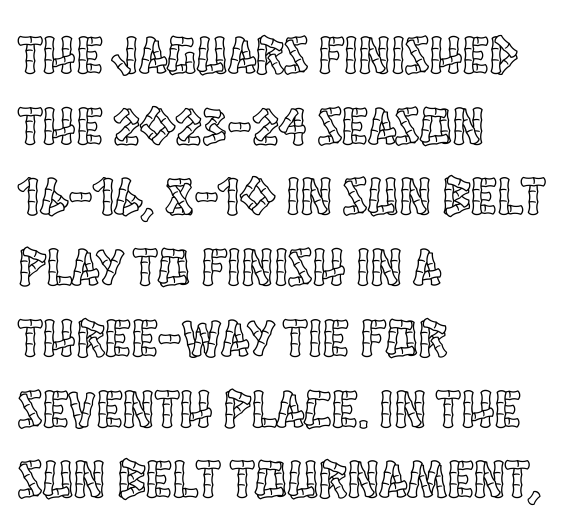
Just letters on the line, the space beneath them empty. Caption: multi-line text, flush left, ragged right. The rows are spaced the way most documents space them. Nope, not italic — everything's standing straight. The horizontal fit of the characters is conventional and even. Spacing verdict: proportional, widths tailored to each character.
